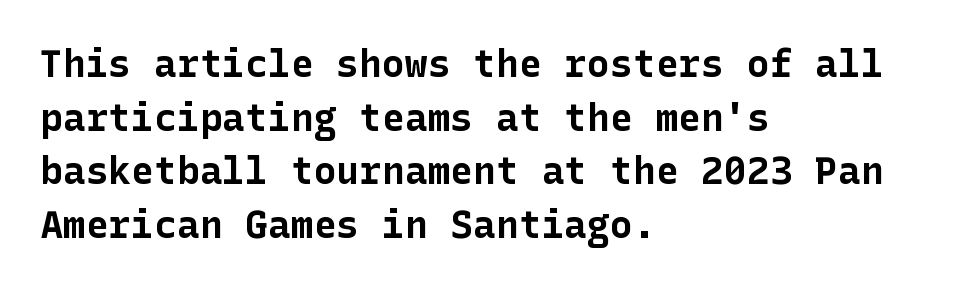
The image shows 38 px bold sans-serif type, upright; set left-aligned, normal line spacing (1.41x), normal letter spacing, not underlined; low stroke contrast and a medium x-height.
